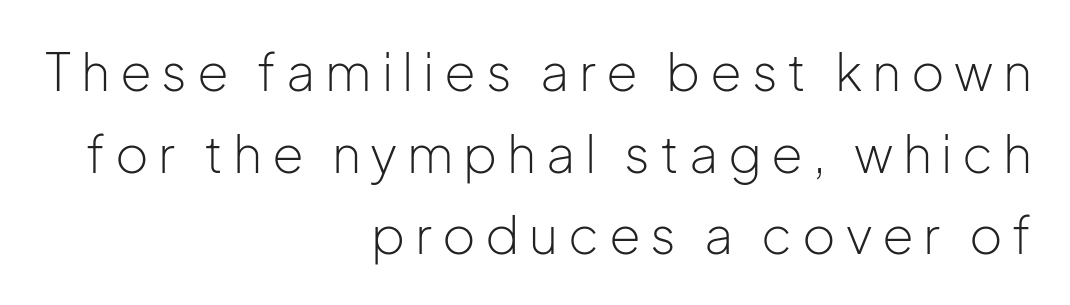
The image shows 51 px light sans-serif type, upright; set right-aligned, normal line spacing (1.6x), not underlined; low stroke contrast and a medium x-height.
